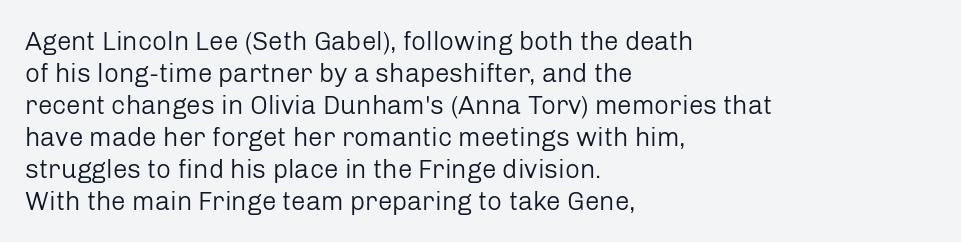
The image shows 26 px text type, upright; set left-aligned, line spacing 1.23x, normal letter spacing, not underlined.
